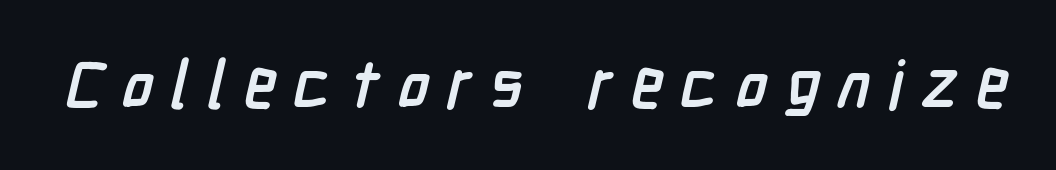
Q: Is the text bold? A: Yes.
Q: Is the typeface a serif or a sans-serif typeface? A: Sans-serif.
Q: Is the text underlined? A: No.
Q: Is the spacing between letters normal or unusually wide? A: Unusually wide.
Q: Width (condensed, normal, or wide)? A: Condensed.
Q: Stroke contrast? A: Low.
Q: x-height? A: Medium.
Q: Monospaced? A: No.
